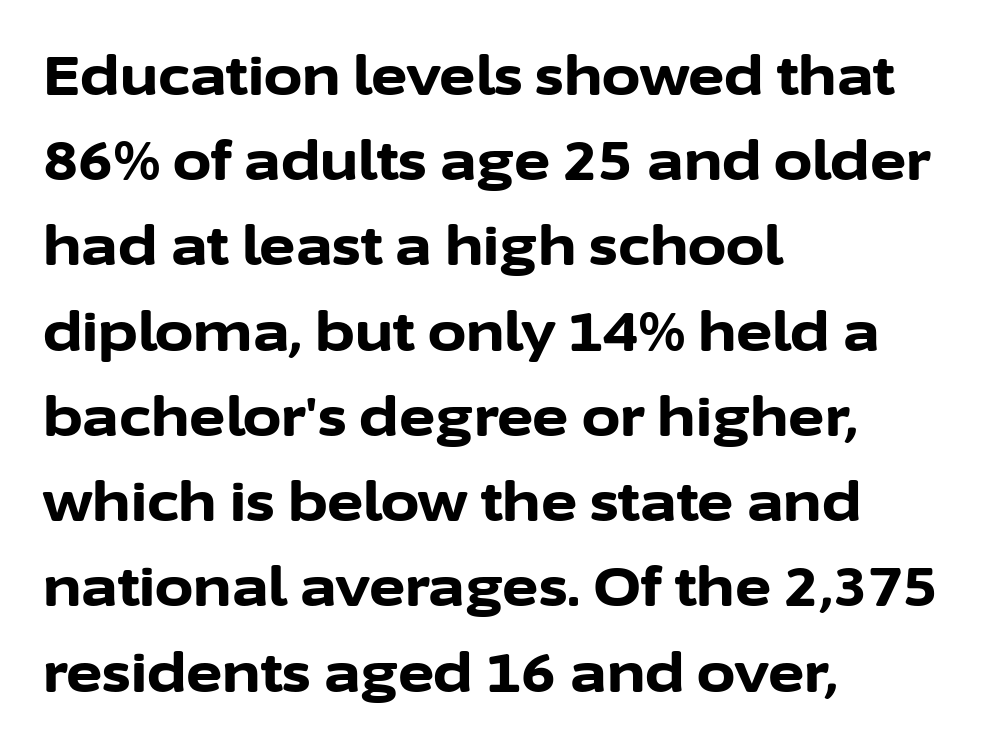
Character widths vary here, with narrow letters taking less room than wide ones. Designer's note — italics off, roman on. The foot of each line stays bare and open. Are there feet on the stems? There aren't — it's a sans. Each word holds together tightly as a unit, with standard inter-letter gaps.
